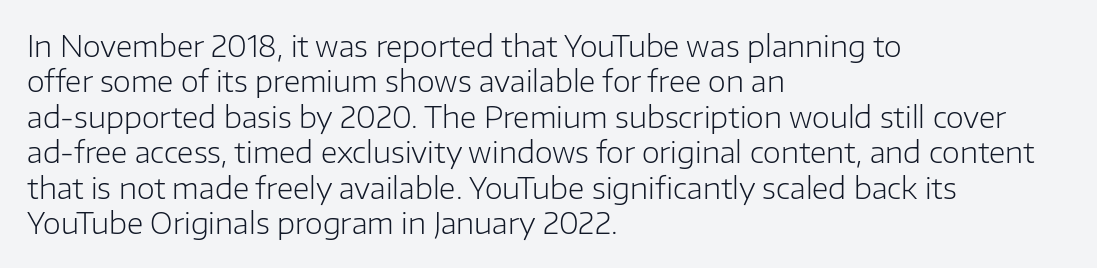
The image shows 29 px light sans-serif type, upright; set left-aligned, line spacing 1.22x, normal letter spacing, not underlined; low stroke contrast and a medium x-height.
